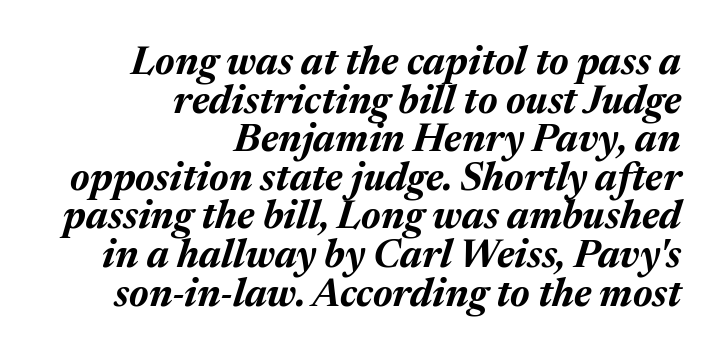
Note the varied advance widths — an 'i' is clearly narrower than an 'm'. Emphasis by weight is at full strength: bold. Characters follow at the spacing the type designer built in. The rendering applies a slant to the glyphs. Notice how the passage keeps a crisp vertical edge on the right only. The designer dialed line spacing down below the default.
